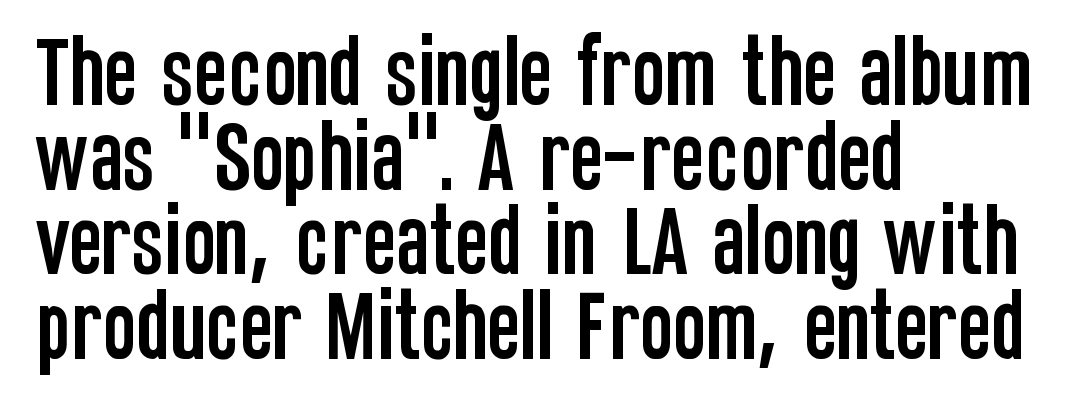
{"serif": "no", "italic": "no", "width": "condensed", "stroke_contrast": "low", "x_height": "large", "monospaced": "no", "underline": "no", "align": "left", "line_spacing": "tight", "line_spacing_ratio": 1.07, "letter_spacing": "normal", "letter_spacing_em": 0.0, "glyph_px": 79}
